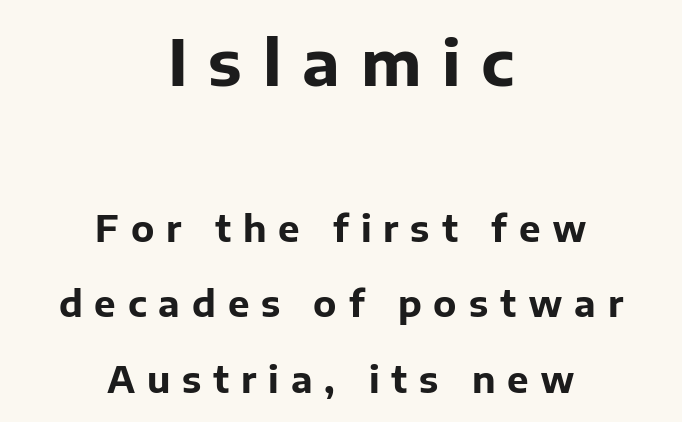
{"serif": "no", "italic": "no", "bold": "yes", "weight": "bold", "width": "normal", "stroke_contrast": "low", "x_height": "medium", "monospaced": "no", "underline": "no", "align": "center", "line_spacing": "loose", "line_spacing_ratio": 2.1, "letter_spacing": "wide", "letter_spacing_em": 0.33, "larger_block": "first", "size_ratio": 1.75, "glyph_px": 63}
